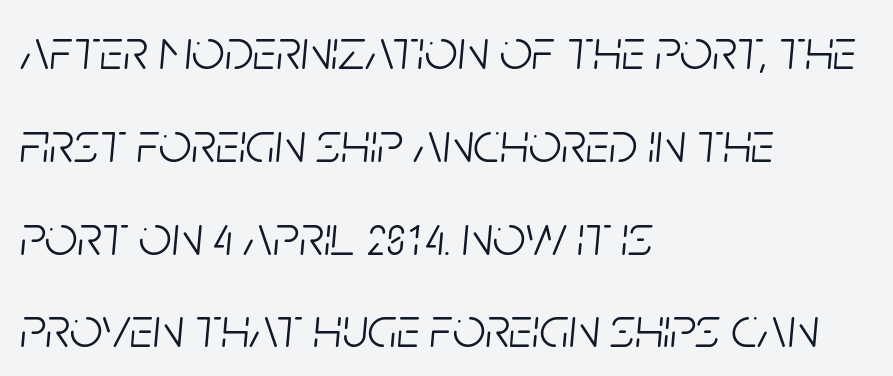
Q: Is the text bold? A: No.
Q: Is the text italic (slanted)? A: Yes, it leans right by about 5 degrees.
Q: Is the text underlined? A: No.
Q: How is the paragraph aligned? A: Left-aligned.
Q: Is the spacing between letters normal or unusually wide? A: Normal.
Q: Is the spacing between lines tight, normal or loose? A: Normal.
Q: Width (condensed, normal, or wide)? A: Condensed.
Q: Stroke contrast? A: Low.
Q: x-height? A: Large.
Q: Monospaced? A: No.
